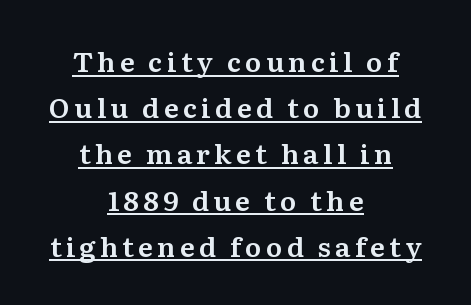
The image shows 27 px text type, upright; set centered, line spacing 1.71x, underlined.
